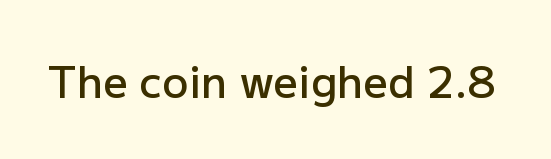
The image shows 43 px semibold sans-serif type, upright; set normal letter spacing, not underlined; low stroke contrast and a medium x-height.
